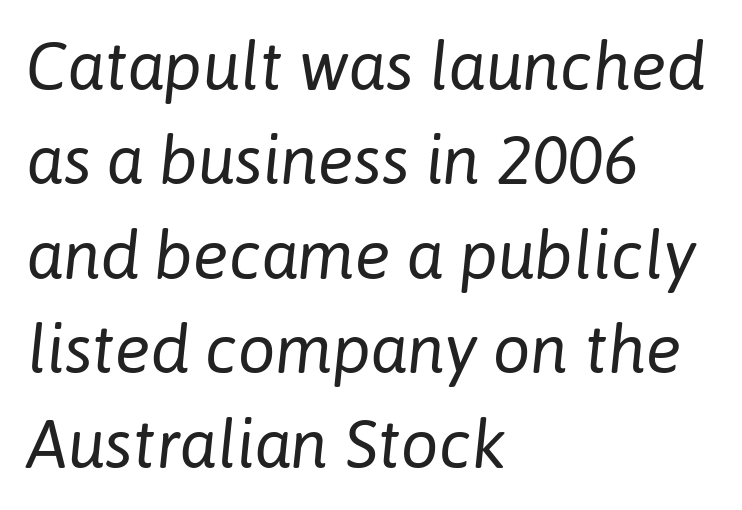
Q: Is the text bold? A: No.
Q: Is the text italic (slanted)? A: Yes, it leans right by about 6 degrees.
Q: Is the text underlined? A: No.
Q: How is the paragraph aligned? A: Left-aligned.
Q: Is the spacing between letters normal or unusually wide? A: Normal.
Q: Is the spacing between lines tight, normal or loose? A: Normal.
Q: Width (condensed, normal, or wide)? A: Normal.
Q: Stroke contrast? A: Low.
Q: x-height? A: Medium.
Q: Monospaced? A: No.
